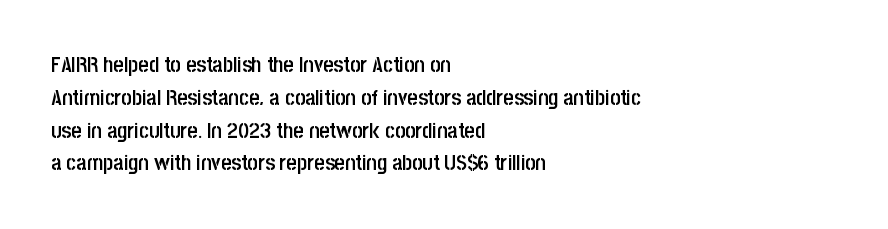
{"italic": "no", "bold": "semi", "underline": "no", "align": "left", "line_spacing": "normal", "line_spacing_ratio": 1.49, "letter_spacing": "normal", "letter_spacing_em": 0.0, "glyph_px": 22}
